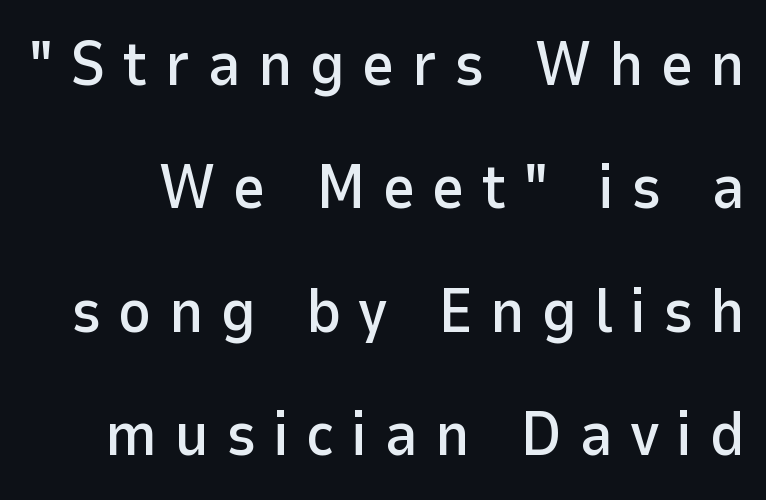
Do the characters align in a grid? No, the font is proportional. How are the letters spaced? Widely, with obvious added tracking. What's the leading like? Stretched, with rows far apart. Does the lettering tilt? It doesn't — this is upright.
